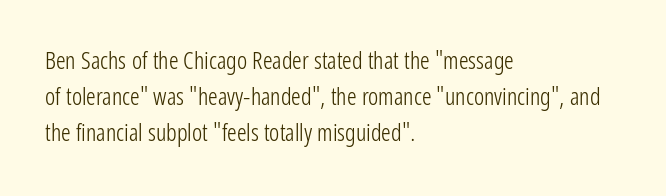
There is no visible air inserted between adjacent glyphs. The rendering anchors every line to the left-hand side. Counters stay open thanks to moderate or lighter strokes. Is there much room between lines? A standard amount, neither cramped nor airy. Type without underlining.
